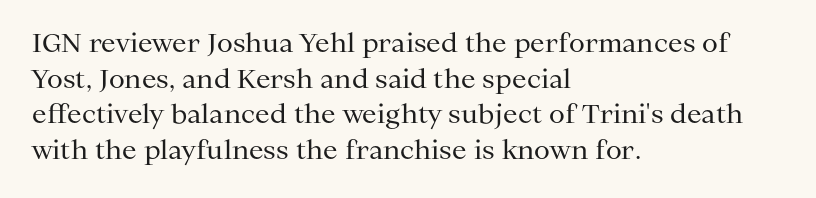
The image shows 26 px text type, upright; set left-aligned, normal line spacing (1.37x), normal letter spacing, not underlined.
